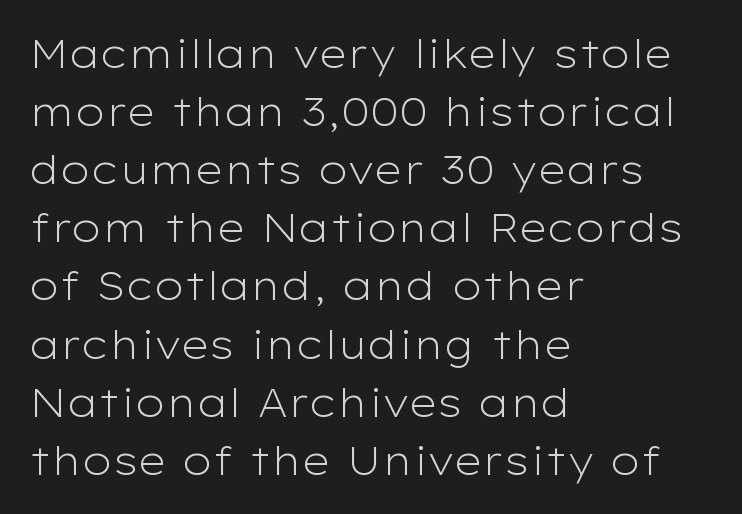
Q: Is the text bold? A: No.
Q: Is the text italic (slanted)? A: No, it is upright.
Q: Is the typeface a serif or a sans-serif typeface? A: Sans-serif.
Q: Is the text underlined? A: No.
Q: How is the paragraph aligned? A: Left-aligned.
Q: Is the spacing between letters normal or unusually wide? A: Normal.
Q: Is the spacing between lines tight, normal or loose? A: Normal.
Q: Width (condensed, normal, or wide)? A: Wide.
Q: Stroke contrast? A: Low.
Q: x-height? A: Medium.
Q: Monospaced? A: No.
